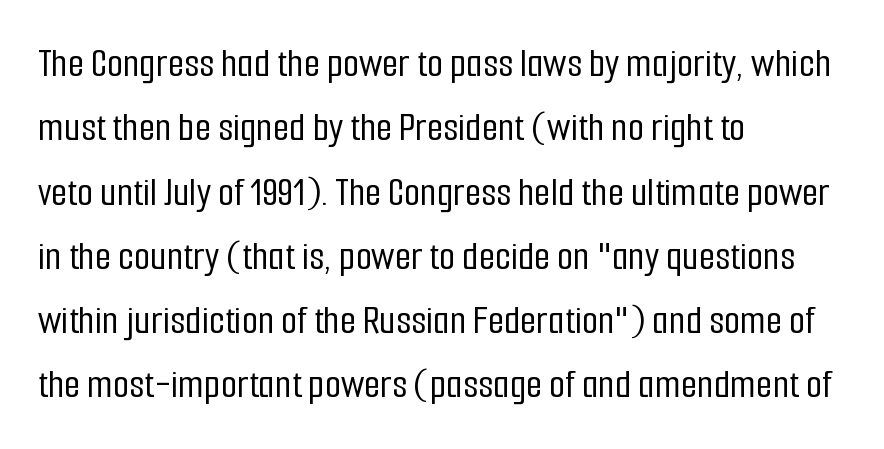
{"serif": "no", "italic": "no", "width": "condensed", "stroke_contrast": "low", "x_height": "medium", "monospaced": "no", "underline": "no", "align": "left", "line_spacing": "normal", "line_spacing_ratio": 1.53, "letter_spacing": "normal", "letter_spacing_em": 0.0, "glyph_px": 42}
